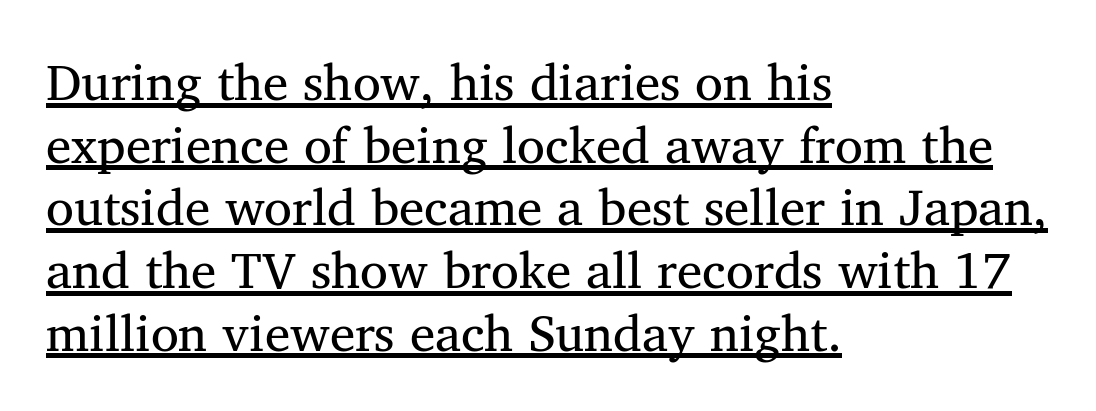
The image shows 51 px regular-weight serif type, upright; set left-aligned, line spacing 1.23x, normal letter spacing, underlined; medium stroke contrast and a medium x-height.
